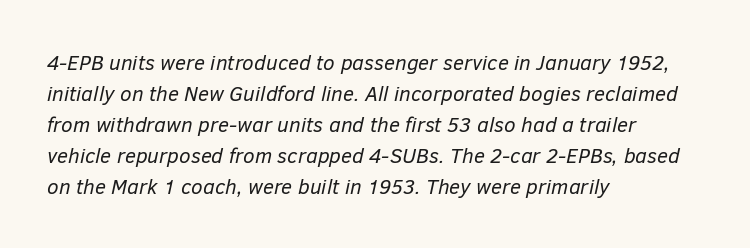
Anything drawn beneath the words? Only blank space. Leftover space on each line is placed entirely after the last word. These glyphs show unthickened strokes, regular width or finer. Quick note: interline space is typical. The horizontal fit of the characters is conventional and even. These lines were composed using italics.
